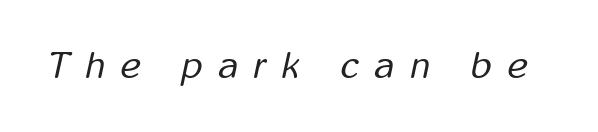
The image shows 38 px regular-weight, condensed type, italic (leaning right); set unusually wide letter spacing (+0.42 em), not underlined; low stroke contrast and a medium x-height.
